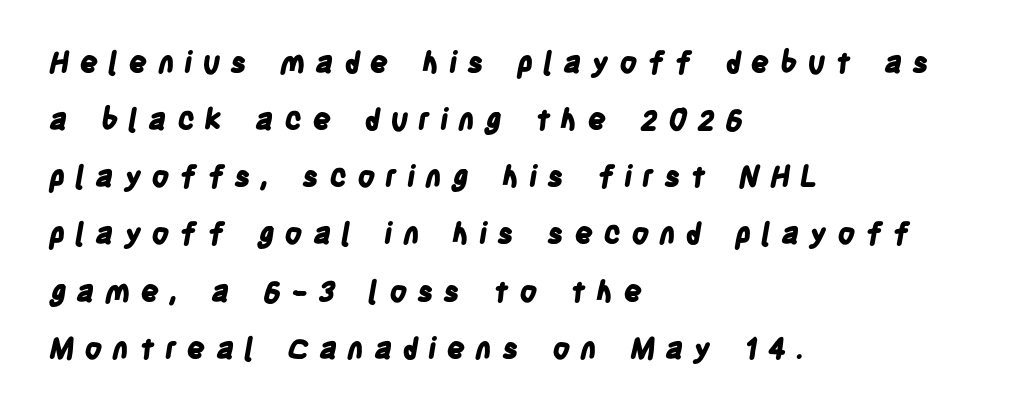
Look at the tracking — it's clearly loosened, letters drifting apart. Honestly, there is no underline to notice here at all. Successive baselines arrive slowly, with a big drop between each. The compositor pushed each line to the left boundary. Is this a fixed-width face? No — the glyphs have proportional, varying widths. Caption: bold face, heavy strokes.
